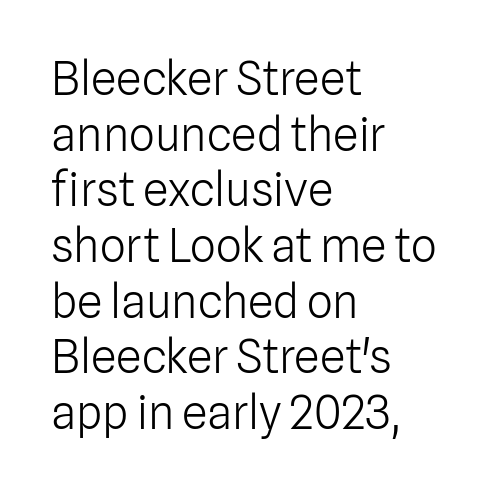
Q: Is the text bold? A: No.
Q: Is the text italic (slanted)? A: No, it is upright.
Q: Is the typeface a serif or a sans-serif typeface? A: Sans-serif.
Q: Is the text underlined? A: No.
Q: How is the paragraph aligned? A: Left-aligned.
Q: Is the spacing between letters normal or unusually wide? A: Normal.
Q: Width (condensed, normal, or wide)? A: Normal.
Q: Stroke contrast? A: Low.
Q: x-height? A: Medium.
Q: Monospaced? A: No.
